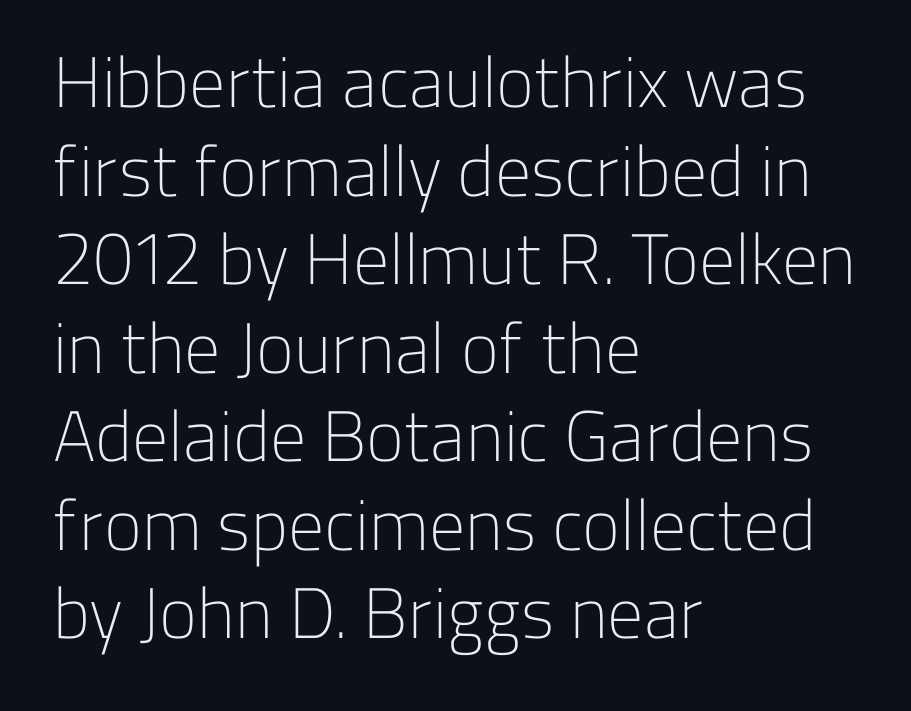
Q: Is the text bold? A: No.
Q: Is the text italic (slanted)? A: No, it is upright.
Q: Is the typeface a serif or a sans-serif typeface? A: Sans-serif.
Q: Is the text underlined? A: No.
Q: How is the paragraph aligned? A: Left-aligned.
Q: Is the spacing between letters normal or unusually wide? A: Normal.
Q: Width (condensed, normal, or wide)? A: Normal.
Q: Stroke contrast? A: Low.
Q: x-height? A: Medium.
Q: Monospaced? A: No.
